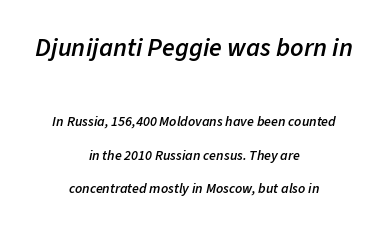
The image shows 26 px text type, italic (leaning right); set centered, loose line spacing (2.37x), normal letter spacing, not underlined; the first (top) block is 1.86x larger.
